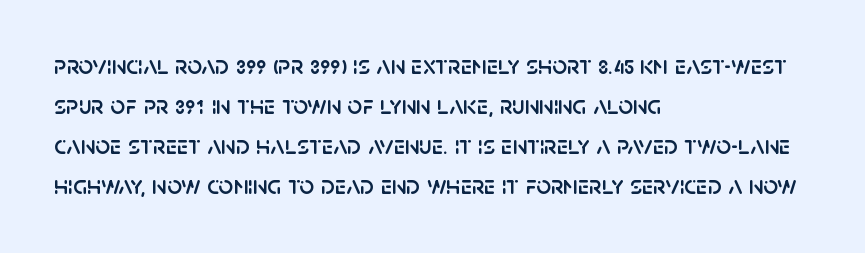
Descender tails drop into unmarked territory. Each word holds together tightly as a unit, with standard inter-letter gaps. Style check: upright. A student would call this left alignment; a typographer would say flush left, rag right. If you measured baseline to baseline, you'd find a middling distance.
